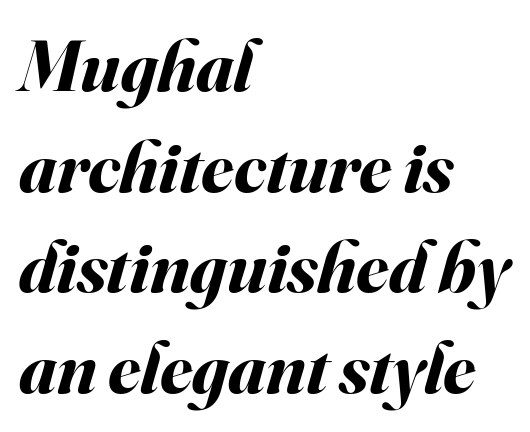
Bold? Absolutely — the strokes are thick and heavy. Here the designer chose a conventional face with non-uniform glyph widths. The words here are not underlined. This sample uses plain, unmodified letter spacing. The paragraph has a hard left edge and a soft right edge. A typesetter would mark this as italic.
